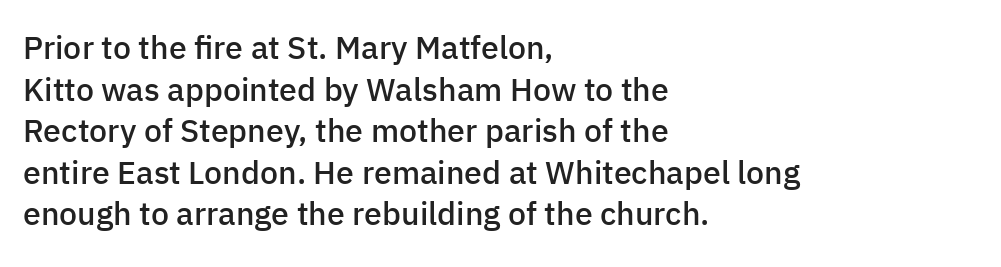
Q: Is the text bold? A: Semi-bold.
Q: Is the text italic (slanted)? A: No, it is upright.
Q: Is the typeface a serif or a sans-serif typeface? A: Sans-serif.
Q: Is the text underlined? A: No.
Q: How is the paragraph aligned? A: Left-aligned.
Q: Is the spacing between letters normal or unusually wide? A: Normal.
Q: Is the spacing between lines tight, normal or loose? A: Normal.
Q: Width (condensed, normal, or wide)? A: Normal.
Q: Stroke contrast? A: Low.
Q: x-height? A: Medium.
Q: Monospaced? A: No.
